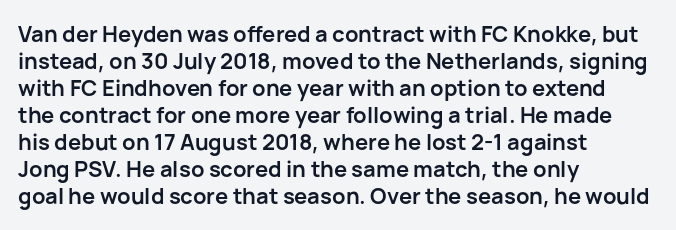
The setting favours the left margin, as ordinary paragraphs usually do. The strip under each line holds only bare page. Every letter is thick-stroked: bold, no question. In terms of posture, this sample is upright. Is the letter spacing exaggerated? No — it looks like the ordinary default.
